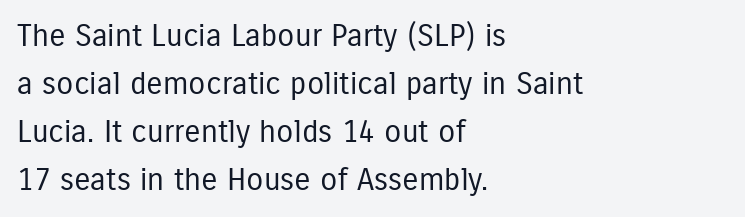
Q: Is the text bold? A: No.
Q: Is the text italic (slanted)? A: No, it is upright.
Q: Is the typeface a serif or a sans-serif typeface? A: Sans-serif.
Q: Is the text underlined? A: No.
Q: How is the paragraph aligned? A: Left-aligned.
Q: Is the spacing between letters normal or unusually wide? A: Normal.
Q: Is the spacing between lines tight, normal or loose? A: Normal.
Q: Width (condensed, normal, or wide)? A: Condensed.
Q: Stroke contrast? A: Low.
Q: x-height? A: Medium.
Q: Monospaced? A: No.
